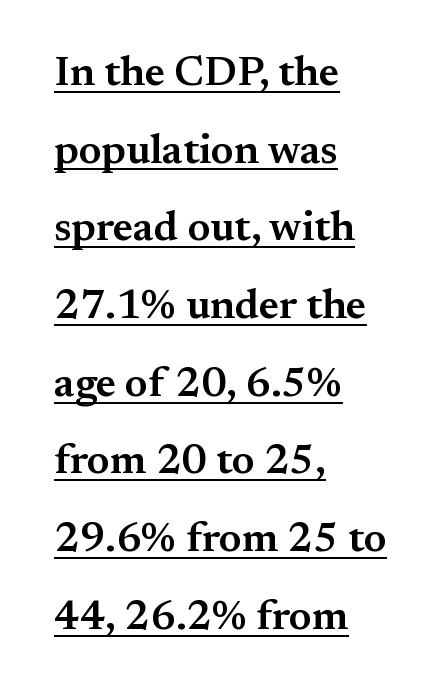
Q: Is the text bold? A: Semi-bold.
Q: Is the text italic (slanted)? A: No, it is upright.
Q: Is the typeface a serif or a sans-serif typeface? A: Serif.
Q: Is the text underlined? A: Yes.
Q: How is the paragraph aligned? A: Left-aligned.
Q: Is the spacing between letters normal or unusually wide? A: Normal.
Q: Width (condensed, normal, or wide)? A: Normal.
Q: Stroke contrast? A: Medium.
Q: x-height? A: Small.
Q: Monospaced? A: No.
